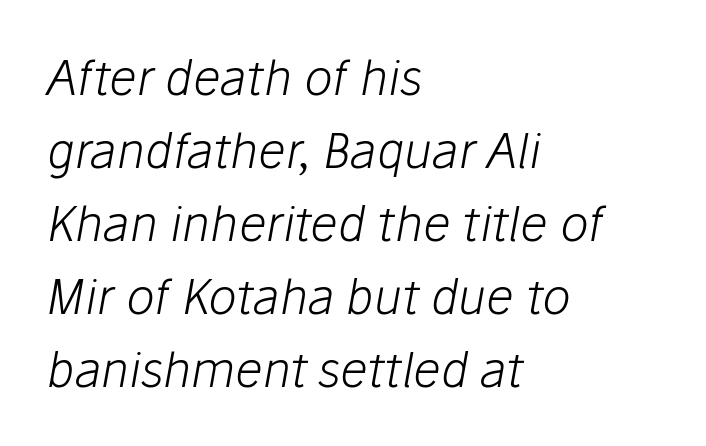
Q: Is the text bold? A: No.
Q: Is the text italic (slanted)? A: Yes, it leans right by about 10 degrees.
Q: Is the text underlined? A: No.
Q: How is the paragraph aligned? A: Left-aligned.
Q: Is the spacing between letters normal or unusually wide? A: Normal.
Q: Is the spacing between lines tight, normal or loose? A: Normal.
Q: Width (condensed, normal, or wide)? A: Normal.
Q: Stroke contrast? A: Low.
Q: x-height? A: Medium.
Q: Monospaced? A: No.
